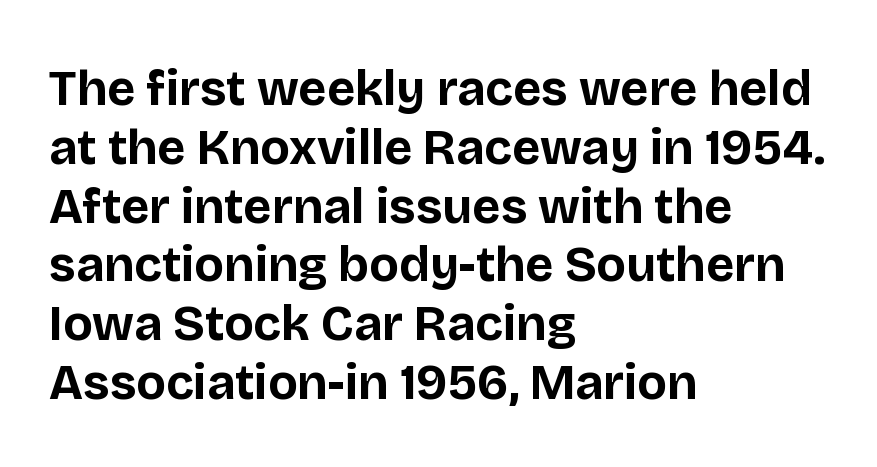
Q: Is the text bold? A: Yes.
Q: Is the text italic (slanted)? A: No, it is upright.
Q: Is the typeface a serif or a sans-serif typeface? A: Sans-serif.
Q: Is the text underlined? A: No.
Q: How is the paragraph aligned? A: Left-aligned.
Q: Is the spacing between letters normal or unusually wide? A: Normal.
Q: Width (condensed, normal, or wide)? A: Normal.
Q: Stroke contrast? A: Low.
Q: x-height? A: Large.
Q: Monospaced? A: No.
